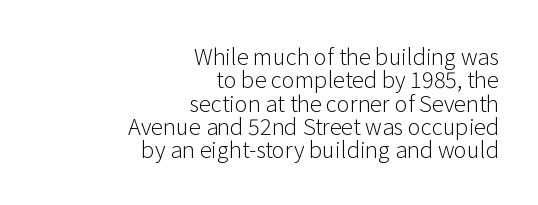
Between one letter and the next there's only the usual sliver of space. These lines stack with their right ends in a neat column. Honestly, there is no underline to notice here at all. No heavy texture on the line: the type isn't bold. What's the leading like? Squeezed, with rows nearly overlapping.
